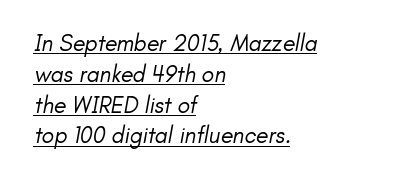
The image shows 23 px text type; set left-aligned, normal line spacing (1.34x), normal letter spacing, underlined.
